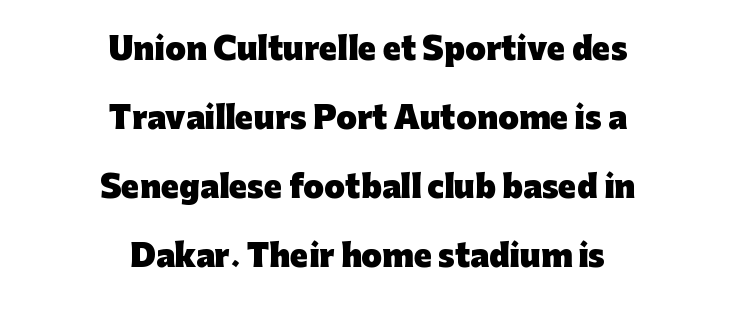
{"serif": "no", "italic": "no", "bold": "yes", "weight": "heavy", "width": "normal", "stroke_contrast": "low", "x_height": "medium", "monospaced": "no", "underline": "no", "align": "center", "line_spacing": "loose", "line_spacing_ratio": 2.3, "letter_spacing": "normal", "letter_spacing_em": 0.0, "glyph_px": 30}
